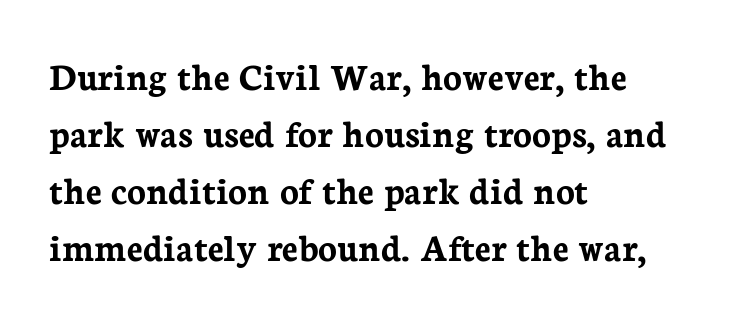
Alignment: flush left. Set as a true bold cut, around the 700 mark. This is serif lettering, the kind often seen in printed books. Posture: vertical.
